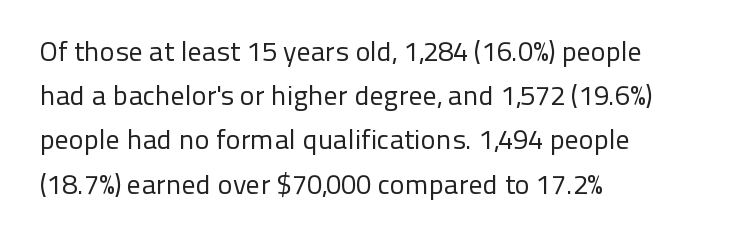
Horizontal alignment here is leftward, the default for most running prose. These lines were composed using upright roman letters. Proportional: the letters do not fall into vertical columns. Between one letter and the next there's only the usual sliver of space. The typeface has the unassuming heft of standard copy or less. The baseline area is clear.
